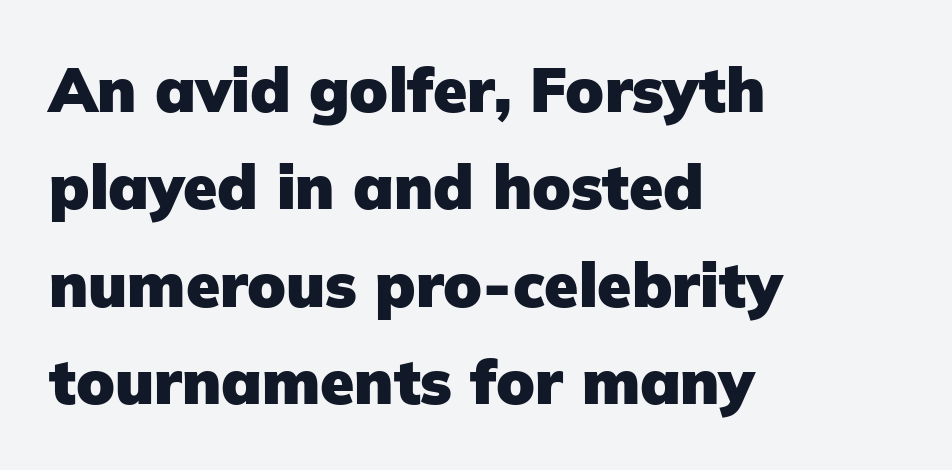
{"serif": "no", "italic": "no", "bold": "yes", "weight": "heavy", "width": "normal", "stroke_contrast": "low", "x_height": "medium", "monospaced": "no", "underline": "no", "align": "left", "line_spacing": "normal", "line_spacing_ratio": 1.57, "letter_spacing": "normal", "letter_spacing_em": 0.0, "glyph_px": 62}
